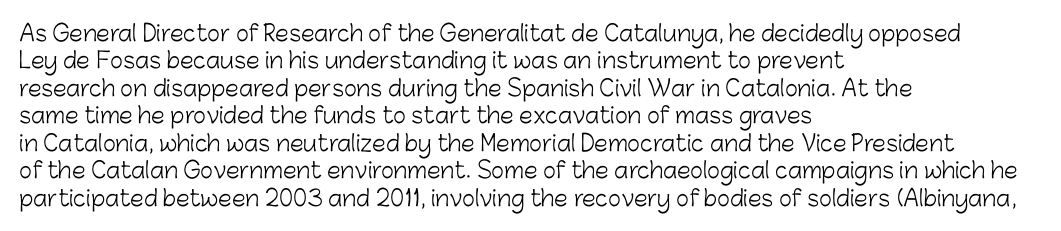
Counters stay open thanks to moderate or lighter strokes. All the whitespace from short lines collects on the right. Normally led — the rows are evenly, conventionally spaced. The glyphs are unaccompanied by any horizontal stroke below them.
